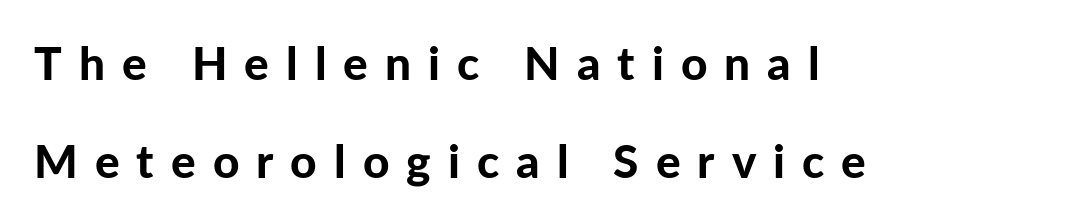
The image shows 46 px bold sans-serif type, upright; set left-aligned, loose line spacing (2.13x), unusually wide letter spacing (+0.37 em), not underlined; low stroke contrast and a medium x-height.
